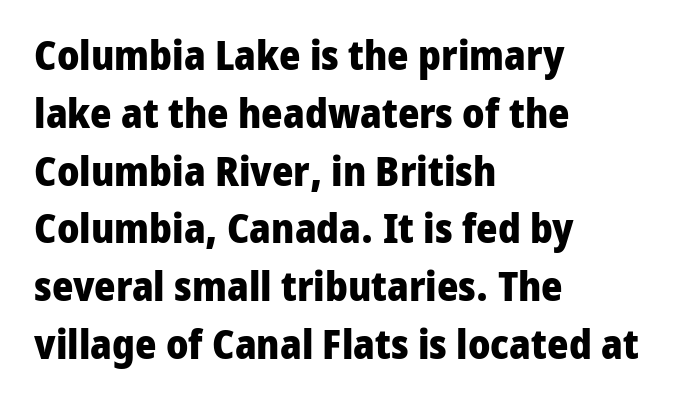
Character widths vary here, with narrow letters taking less room than wide ones. What kind of face is this? One without serifs — a sans. The strokes are fattened all the way to bold. A typesetter would call this leading conventional body-copy spacing. No word sits above an underline. Vertical strokes here are truly vertical.
